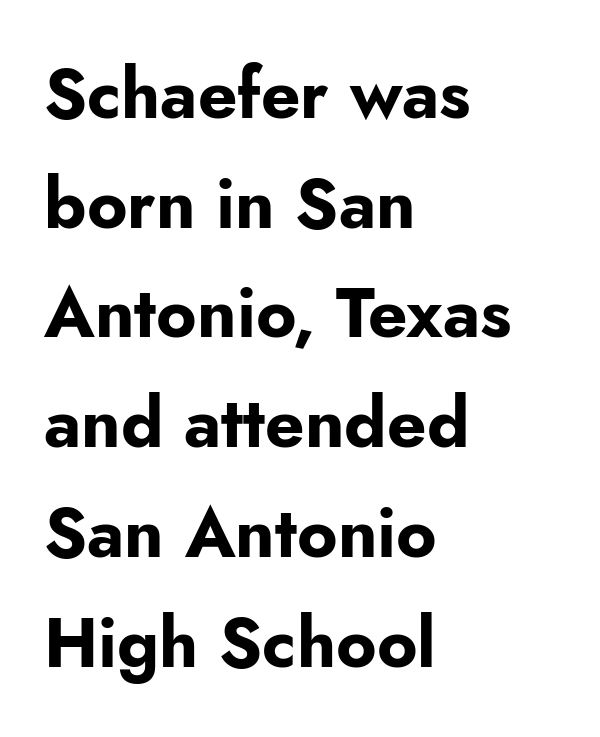
The image shows 69 px bold sans-serif type, upright; set left-aligned, normal line spacing (1.59x), normal letter spacing, not underlined; low stroke contrast and a small x-height.
